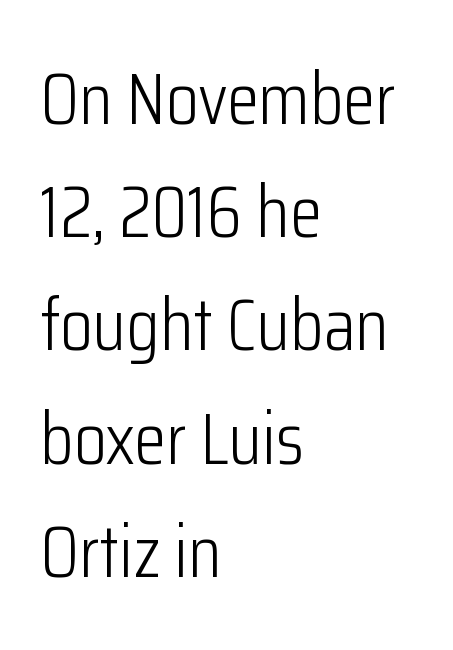
The image shows 74 px light, condensed sans-serif type, upright; set left-aligned, normal line spacing (1.53x), normal letter spacing, not underlined; low stroke contrast and a medium x-height.
